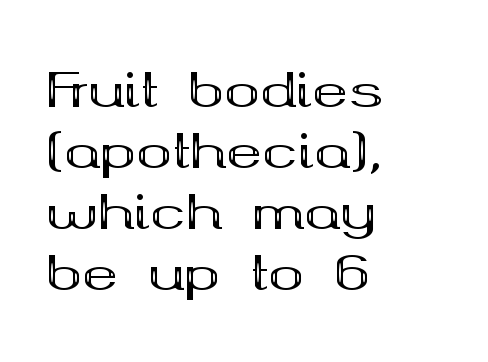
The typography opts for an upright posture over an oblique one. Type without underlining. Unlike a clean sans, this face finishes its strokes with serifs. Alignment: flush left. Varying glyph widths throughout — classic text-font behaviour. You'd pick this weight for a headline — it's a proper bold.
